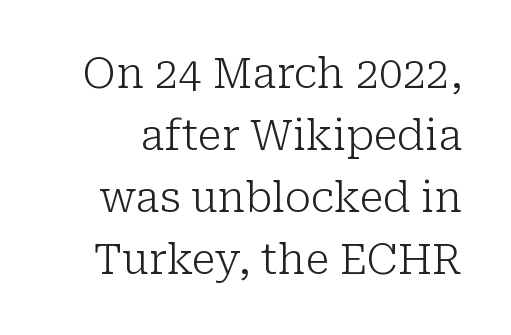
The image shows 42 px light serif type, upright; set normal line spacing (1.48x), normal letter spacing, not underlined; low stroke contrast and a medium x-height.
